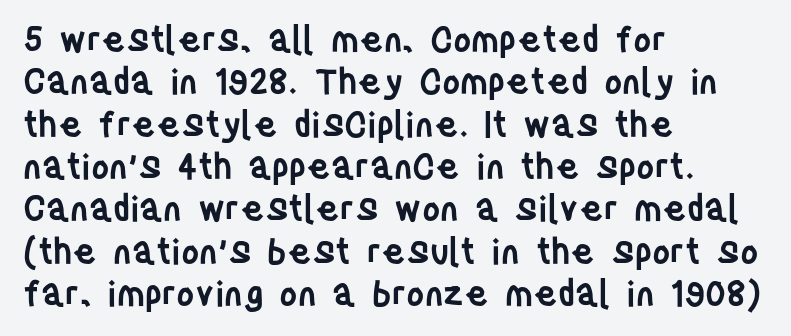
Q: Is the text bold? A: Semi-bold.
Q: Is the text italic (slanted)? A: No, it is upright.
Q: Is the typeface a serif or a sans-serif typeface? A: Sans-serif.
Q: Is the text underlined? A: No.
Q: How is the paragraph aligned? A: Left-aligned.
Q: Is the spacing between letters normal or unusually wide? A: Normal.
Q: Width (condensed, normal, or wide)? A: Condensed.
Q: Stroke contrast? A: Low.
Q: x-height? A: Large.
Q: Monospaced? A: No.
